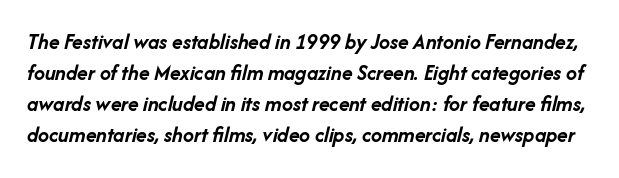
The image shows 22 px bold type, italic (leaning right); set normal line spacing (1.41x), normal letter spacing, not underlined.
